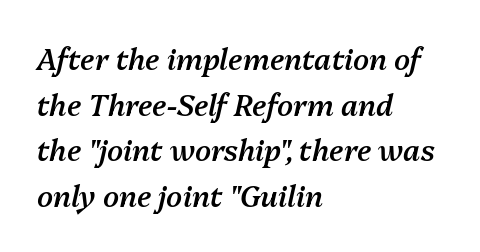
Think of a printed novel: that variable character pitch is what you see here. No word sits above an underline. The strokes are fattened partway — semibold, not bold. Visually the block forms a straight wall on the left and a jagged coastline on the right.
